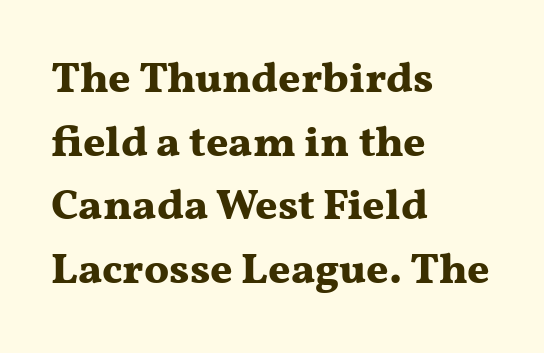
The image shows 43 px bold, wide serif type, upright; set left-aligned, normal line spacing (1.48x), normal letter spacing, not underlined; medium stroke contrast and a medium x-height.
